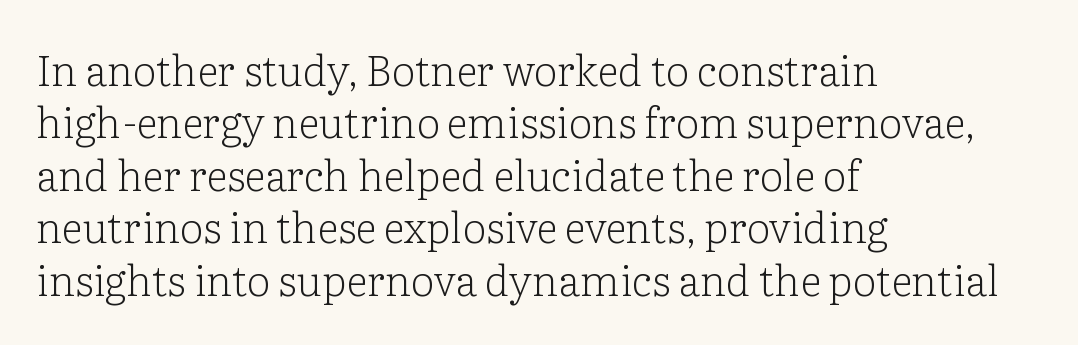
Q: Is the text bold? A: No.
Q: Is the text italic (slanted)? A: No, it is upright.
Q: Is the typeface a serif or a sans-serif typeface? A: Serif.
Q: Is the text underlined? A: No.
Q: How is the paragraph aligned? A: Left-aligned.
Q: Is the spacing between letters normal or unusually wide? A: Normal.
Q: Is the spacing between lines tight, normal or loose? A: Normal.
Q: Width (condensed, normal, or wide)? A: Normal.
Q: Stroke contrast? A: Low.
Q: x-height? A: Medium.
Q: Monospaced? A: No.
